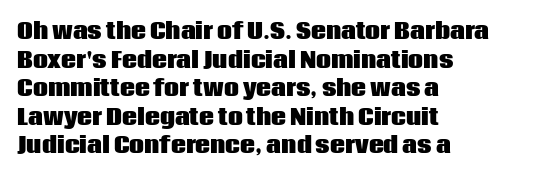
Notice how descenders clear the ascenders below comfortably — that's standard leading. Clear beneath every line of the passage. These lines are set flush left with a ragged right edge. The type sits square on the baseline with zero lean. Each word holds together tightly as a unit, with standard inter-letter gaps.
